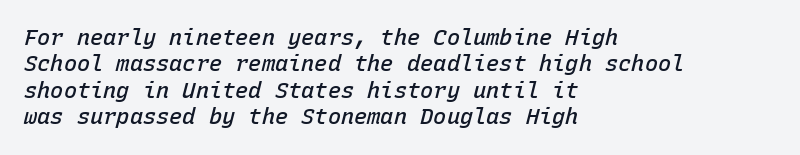
{"italic": "yes", "lean": "right", "slant_degrees": 15, "bold": "semi", "underline": "no", "align": "left", "line_spacing_ratio": 1.2, "letter_spacing": "normal", "letter_spacing_em": 0.0, "glyph_px": 22}
